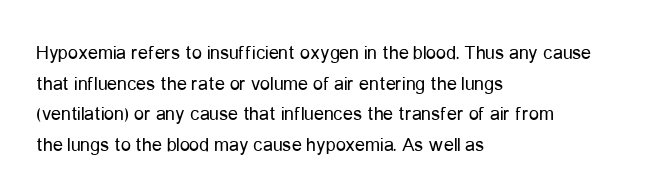
{"italic": "no", "bold": "no", "underline": "no", "align": "left", "line_spacing": "normal", "line_spacing_ratio": 1.53, "letter_spacing": "normal", "letter_spacing_em": 0.0, "glyph_px": 20}
